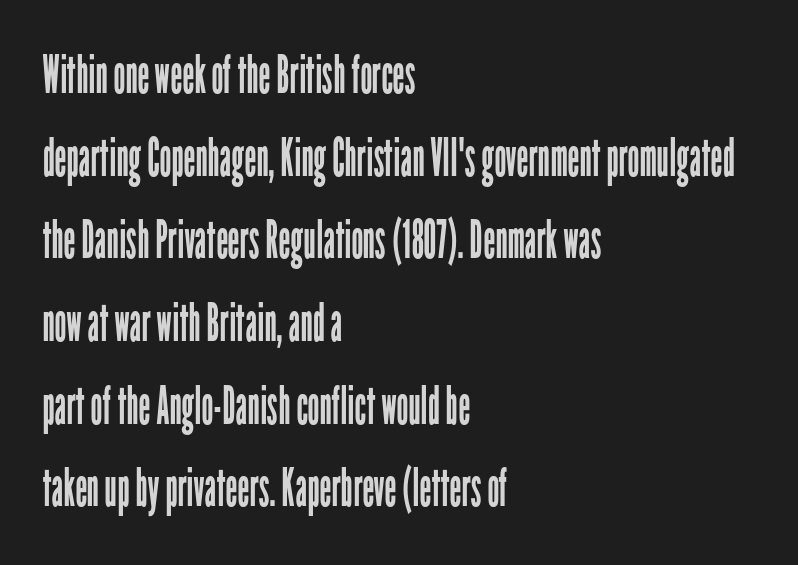
The image shows 53 px regular-weight, condensed sans-serif type, upright; set left-aligned, normal line spacing (1.56x), normal letter spacing, not underlined; low stroke contrast and a medium x-height.
